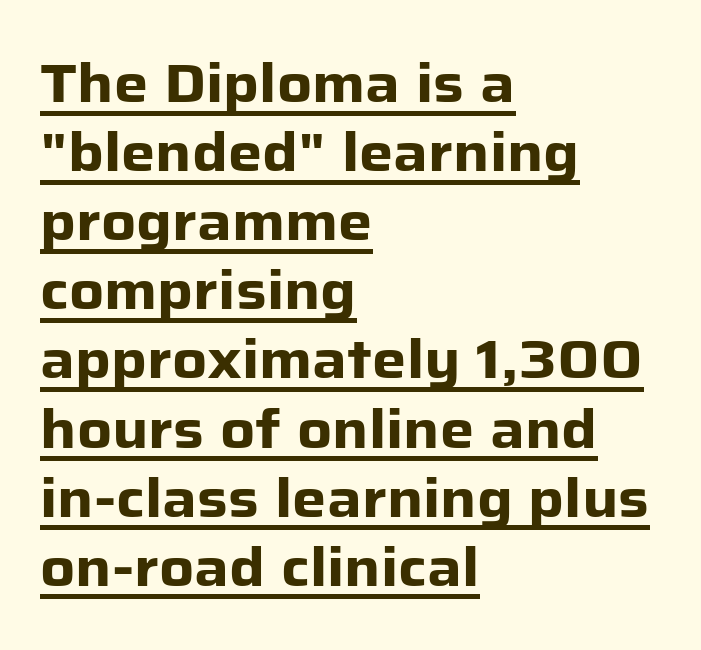
Q: Is the text bold? A: Yes.
Q: Is the text italic (slanted)? A: No, it is upright.
Q: Is the typeface a serif or a sans-serif typeface? A: Sans-serif.
Q: Is the text underlined? A: Yes.
Q: How is the paragraph aligned? A: Left-aligned.
Q: Is the spacing between letters normal or unusually wide? A: Normal.
Q: Is the spacing between lines tight, normal or loose? A: Normal.
Q: Width (condensed, normal, or wide)? A: Normal.
Q: Stroke contrast? A: Low.
Q: x-height? A: Medium.
Q: Monospaced? A: No.
